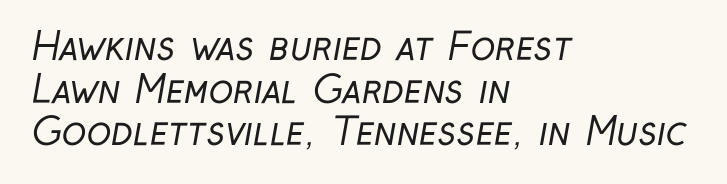
The image shows 37 px regular-weight, condensed sans-serif type; set left-aligned, tight line spacing (1.15x), normal letter spacing, not underlined; low stroke contrast and a medium x-height.
